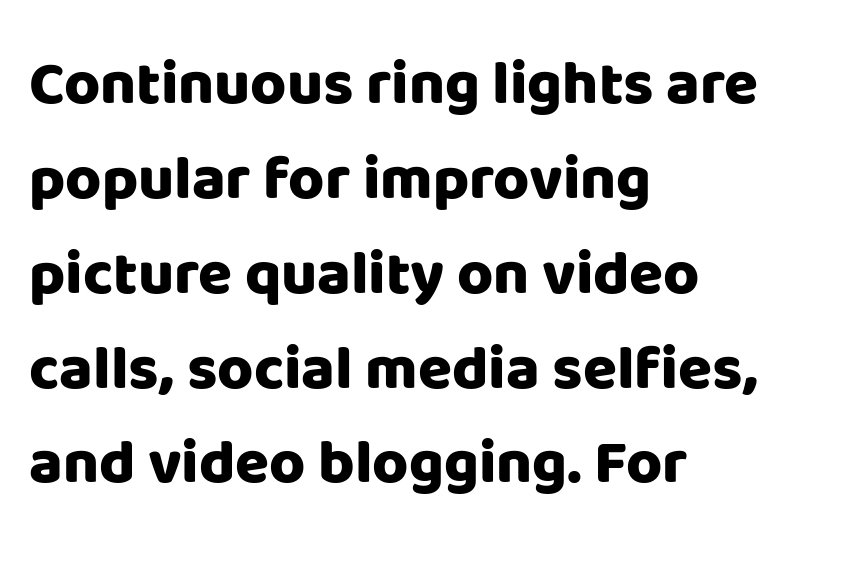
{"serif": "no", "italic": "no", "bold": "yes", "weight": "heavy", "width": "normal", "stroke_contrast": "low", "x_height": "large", "monospaced": "no", "underline": "no", "align": "left", "line_spacing": "normal", "line_spacing_ratio": 1.53, "letter_spacing": "normal", "letter_spacing_em": 0.0, "glyph_px": 62}
